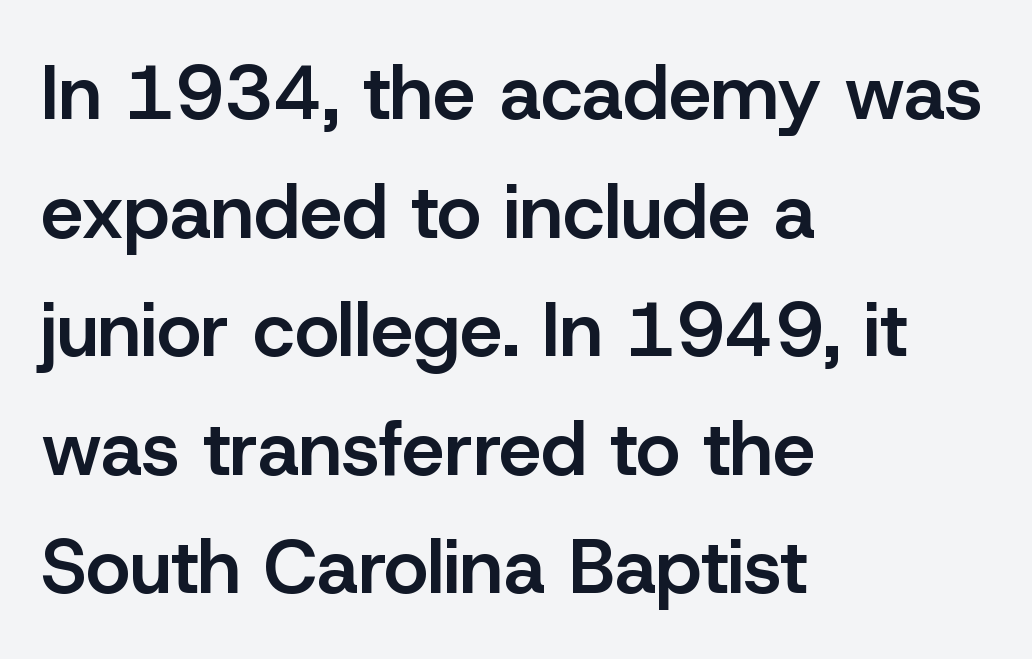
Q: Is the text bold? A: Semi-bold.
Q: Is the text italic (slanted)? A: No, it is upright.
Q: Is the typeface a serif or a sans-serif typeface? A: Sans-serif.
Q: Is the text underlined? A: No.
Q: How is the paragraph aligned? A: Left-aligned.
Q: Is the spacing between letters normal or unusually wide? A: Normal.
Q: Is the spacing between lines tight, normal or loose? A: Normal.
Q: Width (condensed, normal, or wide)? A: Normal.
Q: Stroke contrast? A: Low.
Q: x-height? A: Medium.
Q: Monospaced? A: No.
